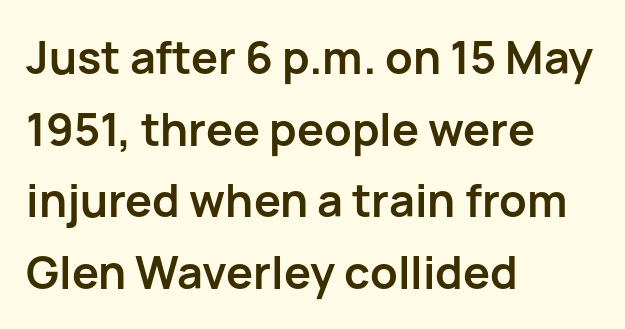
{"serif": "no", "italic": "no", "bold": "yes", "weight": "semibold", "width": "normal", "stroke_contrast": "low", "x_height": "medium", "monospaced": "no", "underline": "no", "align": "left", "line_spacing": "normal", "line_spacing_ratio": 1.59, "letter_spacing": "normal", "letter_spacing_em": 0.0, "glyph_px": 45}
